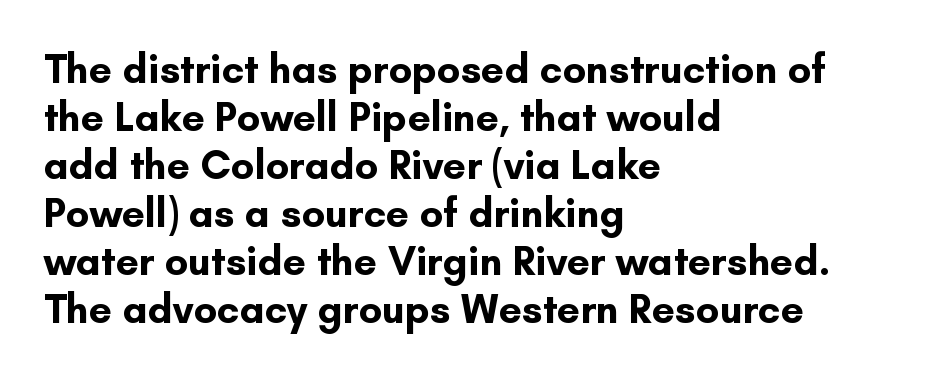
{"serif": "no", "italic": "no", "bold": "yes", "weight": "bold", "width": "normal", "stroke_contrast": "low", "x_height": "small", "monospaced": "no", "underline": "no", "align": "left", "line_spacing_ratio": 1.17, "letter_spacing": "normal", "letter_spacing_em": 0.0, "glyph_px": 41}
